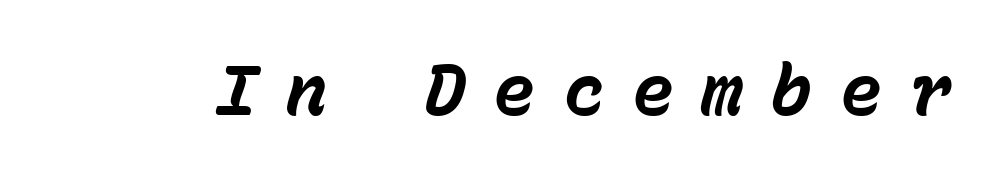
The image shows 70 px bold type, italic (leaning right), monospaced; set unusually wide letter spacing (+0.39 em), not underlined; low stroke contrast and a medium x-height.
